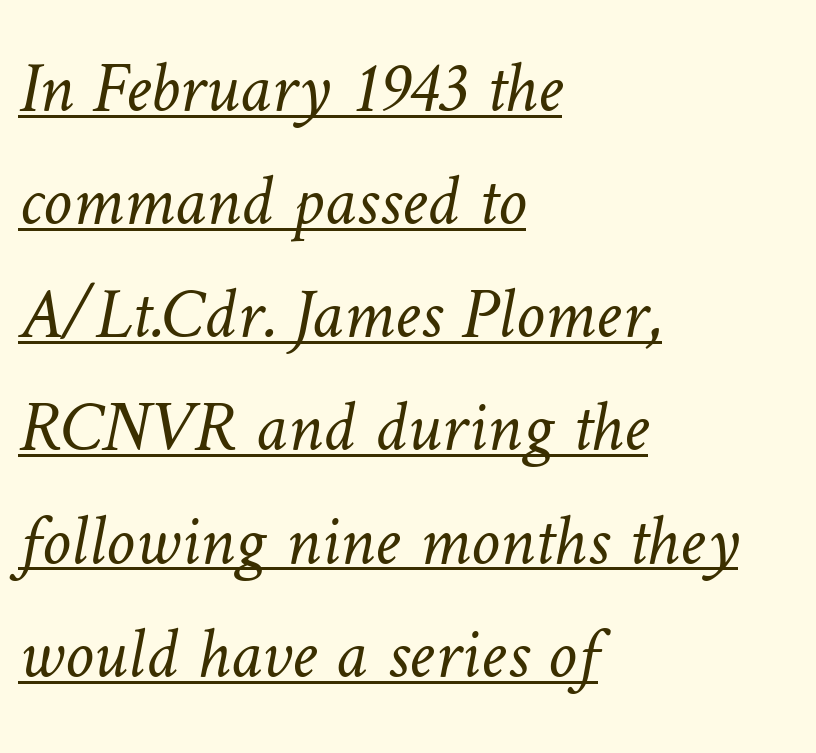
Q: Is the text bold? A: No.
Q: Is the text underlined? A: Yes.
Q: How is the paragraph aligned? A: Left-aligned.
Q: Is the spacing between letters normal or unusually wide? A: Normal.
Q: Is the spacing between lines tight, normal or loose? A: Normal.
Q: Width (condensed, normal, or wide)? A: Normal.
Q: Stroke contrast? A: Low.
Q: x-height? A: Medium.
Q: Monospaced? A: No.
